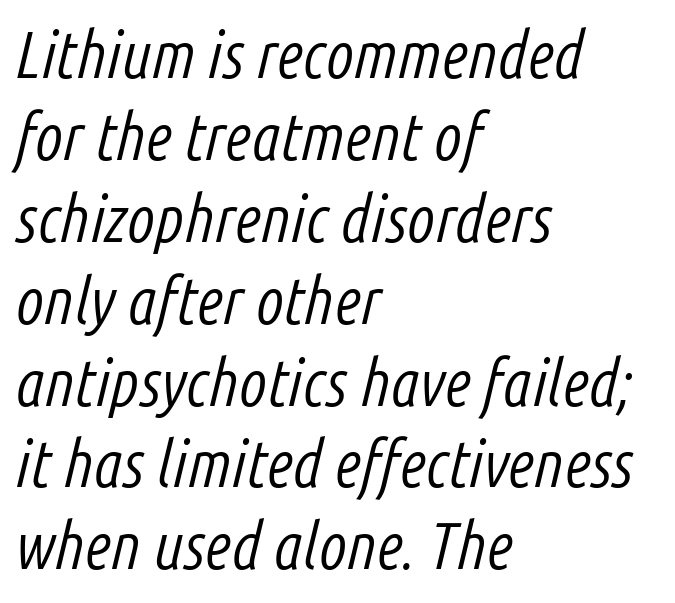
Q: Is the text bold? A: No.
Q: Is the text italic (slanted)? A: Yes, it leans right by about 14 degrees.
Q: Is the text underlined? A: No.
Q: How is the paragraph aligned? A: Left-aligned.
Q: Is the spacing between letters normal or unusually wide? A: Normal.
Q: Is the spacing between lines tight, normal or loose? A: Normal.
Q: Width (condensed, normal, or wide)? A: Condensed.
Q: Stroke contrast? A: Low.
Q: x-height? A: Medium.
Q: Monospaced? A: No.
